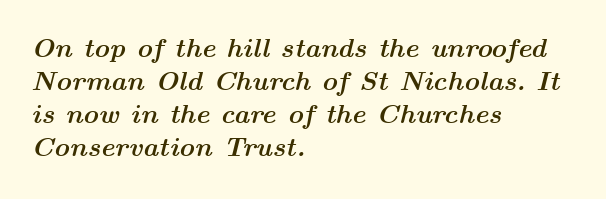
The image shows 27 px bold type, italic (leaning right); set left-aligned, line spacing 1.22x, normal letter spacing, not underlined.
